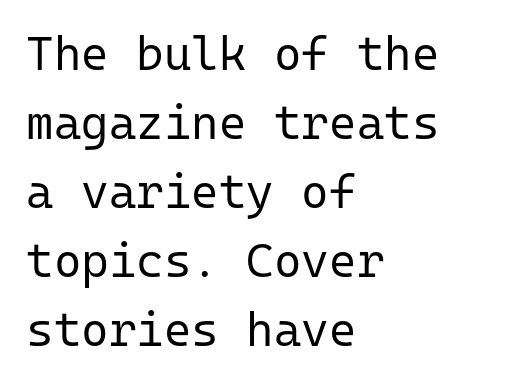
The image shows 47 px regular-weight sans-serif type, upright, monospaced; set left-aligned, normal line spacing (1.47x), normal letter spacing, not underlined; low stroke contrast and a medium x-height.
